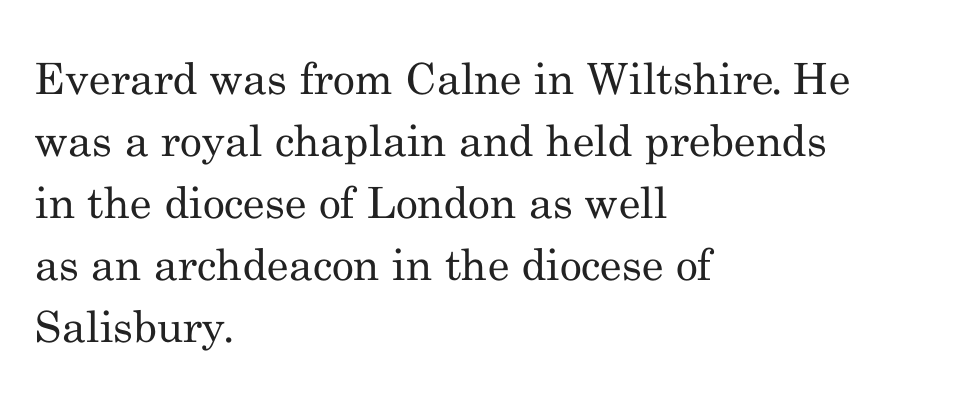
The image shows 43 px regular-weight serif type, upright; set left-aligned, normal line spacing (1.44x), normal letter spacing, not underlined; medium stroke contrast and a small x-height.
